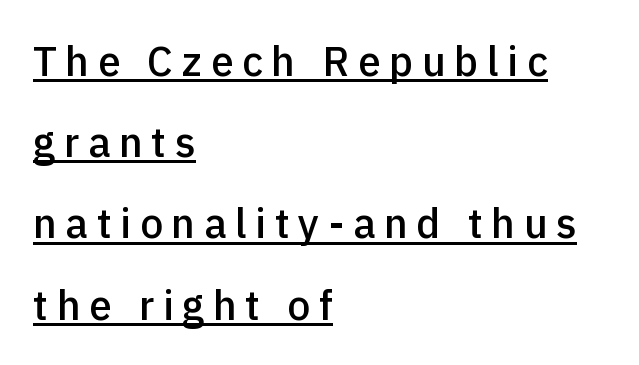
Q: Is the text bold? A: Semi-bold.
Q: Is the text italic (slanted)? A: No, it is upright.
Q: Is the typeface a serif or a sans-serif typeface? A: Sans-serif.
Q: Is the text underlined? A: Yes.
Q: How is the paragraph aligned? A: Left-aligned.
Q: Is the spacing between letters normal or unusually wide? A: Unusually wide.
Q: Is the spacing between lines tight, normal or loose? A: Loose.
Q: Width (condensed, normal, or wide)? A: Normal.
Q: x-height? A: Medium.
Q: Monospaced? A: No.
